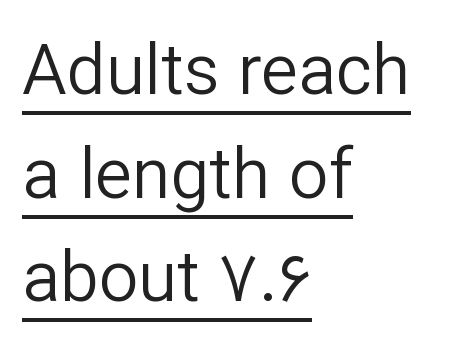
The image shows 70 px regular-weight sans-serif type, upright; set left-aligned, normal line spacing (1.48x), normal letter spacing, underlined; low stroke contrast and a medium x-height.
